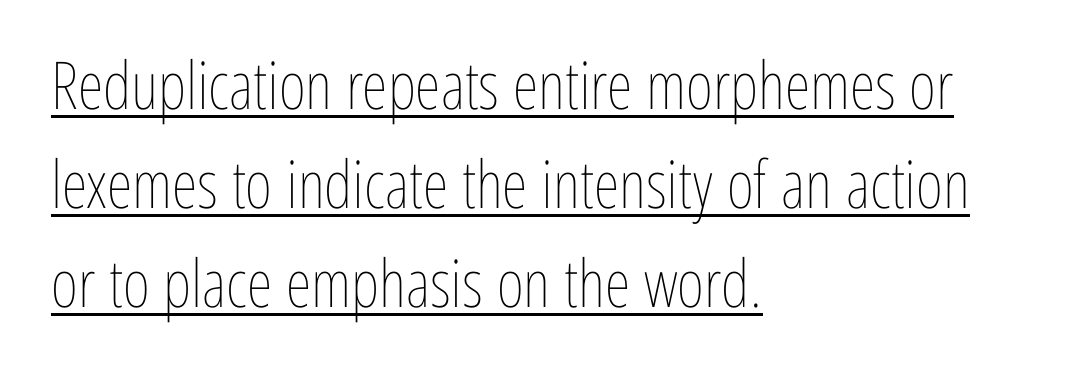
The image shows 66 px thin, condensed type, upright; set left-aligned, normal line spacing (1.5x), normal letter spacing, underlined; low stroke contrast and a medium x-height.
